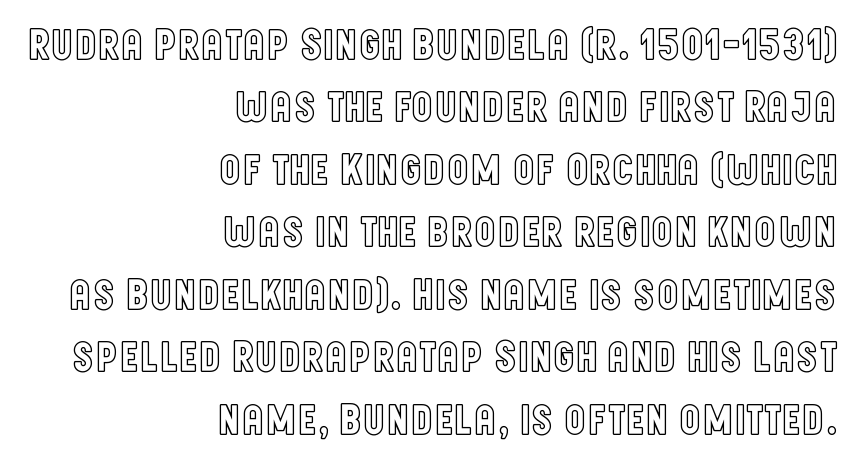
The image shows 44 px condensed type, upright; set right-aligned, normal line spacing (1.42x), normal letter spacing, not underlined; a large x-height.
